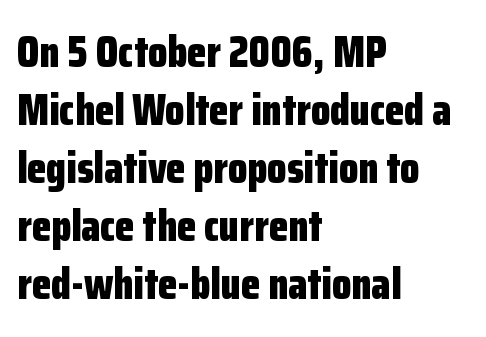
{"serif": "no", "italic": "no", "bold": "yes", "weight": "bold", "width": "condensed", "stroke_contrast": "low", "x_height": "medium", "monospaced": "no", "underline": "no", "align": "left", "line_spacing": "normal", "line_spacing_ratio": 1.32, "letter_spacing": "normal", "letter_spacing_em": 0.0, "glyph_px": 44}
